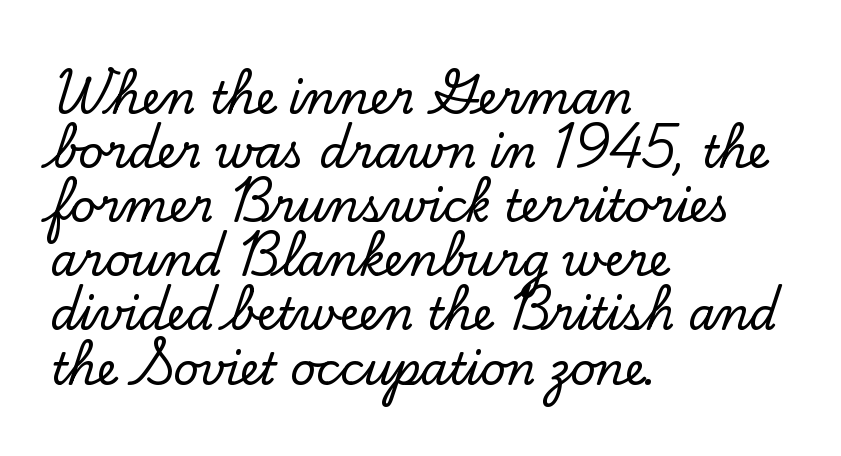
Q: Is the text italic (slanted)? A: Yes.
Q: Is the typeface a serif or a sans-serif typeface? A: Serif.
Q: Is the text underlined? A: No.
Q: How is the paragraph aligned? A: Left-aligned.
Q: Is the spacing between letters normal or unusually wide? A: Normal.
Q: Width (condensed, normal, or wide)? A: Normal.
Q: Stroke contrast? A: Low.
Q: x-height? A: Small.
Q: Monospaced? A: No.
